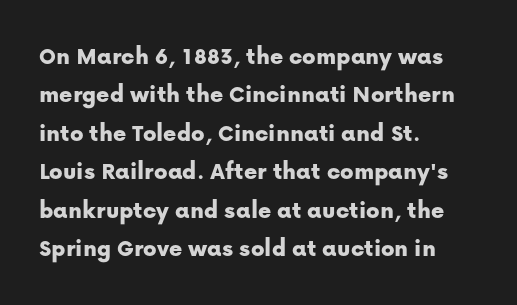
{"italic": "no", "underline": "no", "align": "left", "line_spacing": "normal", "line_spacing_ratio": 1.54, "letter_spacing": "normal", "letter_spacing_em": 0.0, "glyph_px": 25}
